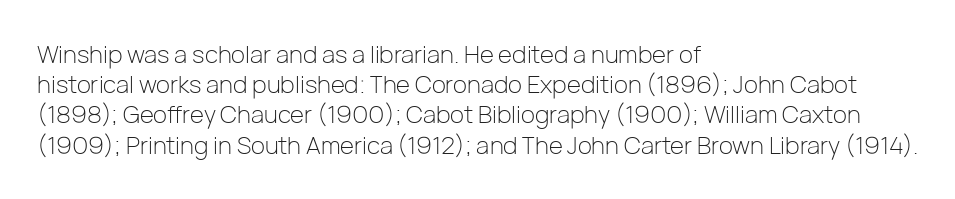
Q: Is the text bold? A: No.
Q: Is the text italic (slanted)? A: No, it is upright.
Q: Is the text underlined? A: No.
Q: How is the paragraph aligned? A: Left-aligned.
Q: Is the spacing between letters normal or unusually wide? A: Normal.
Q: Is the spacing between lines tight, normal or loose? A: Normal.
